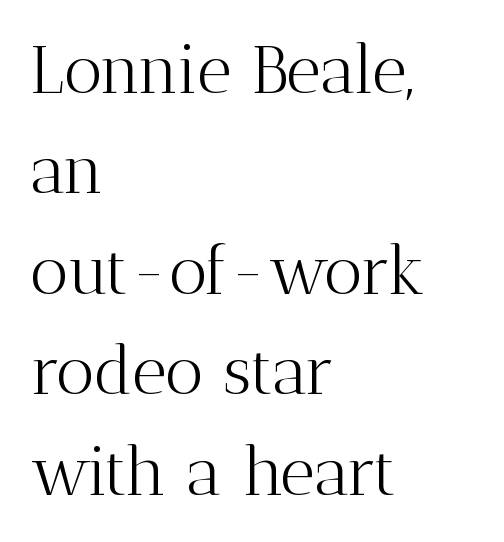
The image shows 67 px light serif type, upright; set left-aligned, normal line spacing (1.5x), normal letter spacing, not underlined; medium stroke contrast and a medium x-height.
